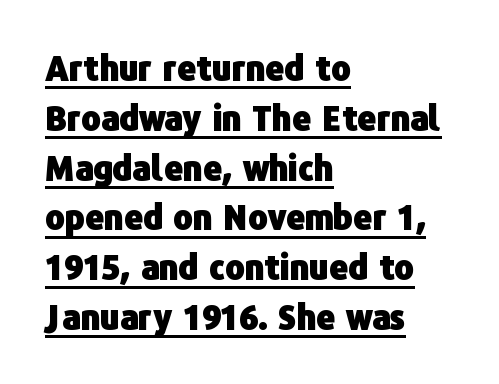
{"serif": "no", "italic": "no", "bold": "yes", "weight": "heavy", "width": "normal", "stroke_contrast": "low", "x_height": "medium", "monospaced": "no", "underline": "yes", "align": "left", "line_spacing": "normal", "line_spacing_ratio": 1.51, "letter_spacing": "normal", "letter_spacing_em": 0.0, "glyph_px": 33}
